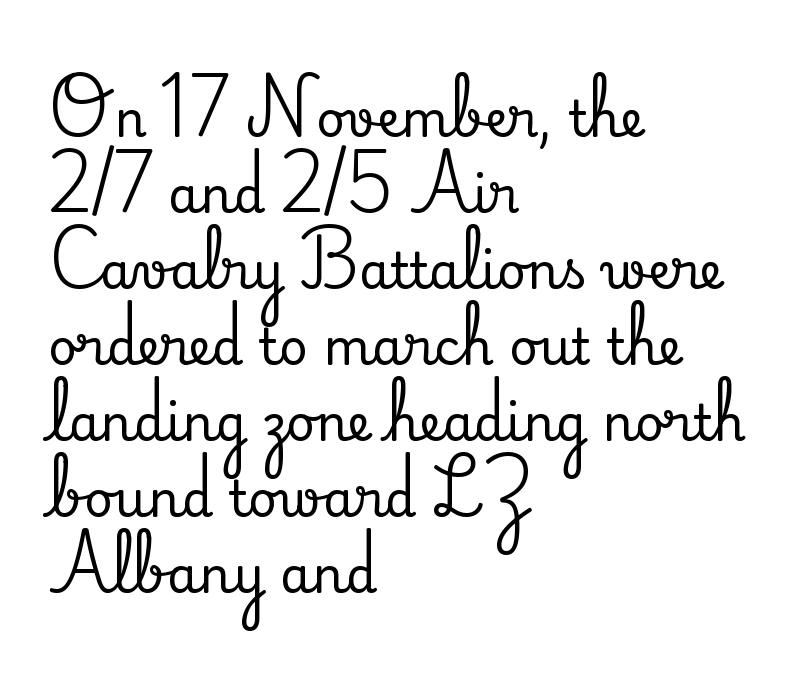
The image shows 50 px serif type, upright; set left-aligned, normal line spacing (1.52x), normal letter spacing, not underlined; medium stroke contrast and a small x-height.
